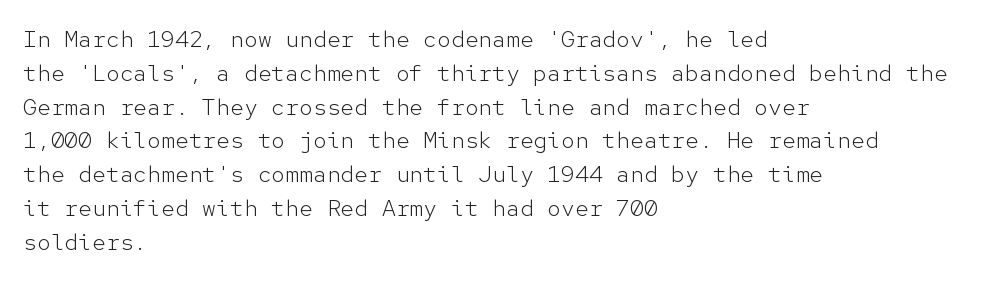
Q: Is the text bold? A: No.
Q: Is the text italic (slanted)? A: No, it is upright.
Q: Is the text underlined? A: No.
Q: How is the paragraph aligned? A: Left-aligned.
Q: Is the spacing between letters normal or unusually wide? A: Normal.
Q: Is the spacing between lines tight, normal or loose? A: Normal.
